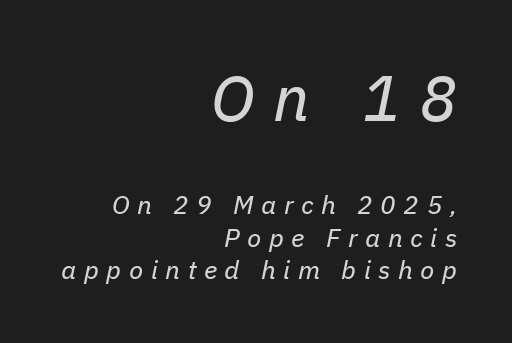
Q: Is the text bold? A: No.
Q: Is the text italic (slanted)? A: Yes, it leans right by about 11 degrees.
Q: Is the text underlined? A: No.
Q: How is the paragraph aligned? A: Right-aligned.
Q: Is the spacing between letters normal or unusually wide? A: Unusually wide.
Q: Is the spacing between lines tight, normal or loose? A: Normal.
Q: Which block of text is set in a larger size, the first (top) or the second (bottom)? A: The first (top) one.
Q: Width (condensed, normal, or wide)? A: Normal.
Q: Stroke contrast? A: Low.
Q: x-height? A: Medium.
Q: Monospaced? A: No.
